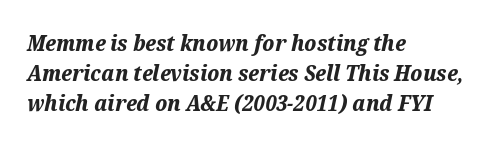
Q: Is the text bold? A: Yes.
Q: Is the text italic (slanted)? A: Yes, it leans right by about 12 degrees.
Q: Is the text underlined? A: No.
Q: How is the paragraph aligned? A: Left-aligned.
Q: Is the spacing between letters normal or unusually wide? A: Normal.
Q: Is the spacing between lines tight, normal or loose? A: Normal.
